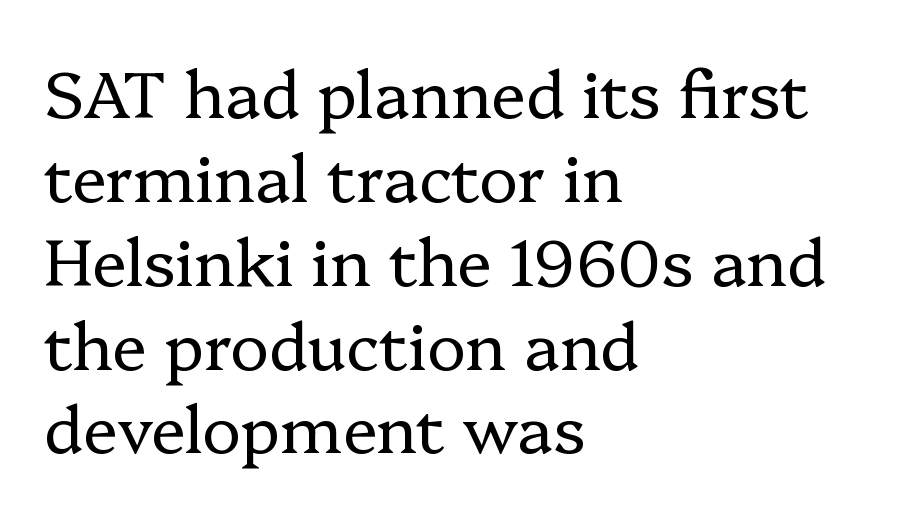
{"serif": "yes", "italic": "no", "bold": "no", "weight": "regular", "width": "normal", "stroke_contrast": "low", "x_height": "medium", "monospaced": "no", "underline": "no", "align": "left", "line_spacing": "normal", "line_spacing_ratio": 1.29, "letter_spacing": "normal", "letter_spacing_em": 0.0, "glyph_px": 65}
